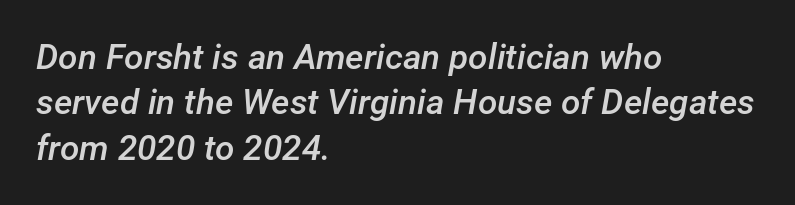
Q: Is the text bold? A: Semi-bold.
Q: Is the text italic (slanted)? A: Yes, it leans right by about 12 degrees.
Q: Is the text underlined? A: No.
Q: How is the paragraph aligned? A: Left-aligned.
Q: Is the spacing between letters normal or unusually wide? A: Normal.
Q: Is the spacing between lines tight, normal or loose? A: Normal.
Q: Width (condensed, normal, or wide)? A: Normal.
Q: Stroke contrast? A: Low.
Q: x-height? A: Medium.
Q: Monospaced? A: No.
